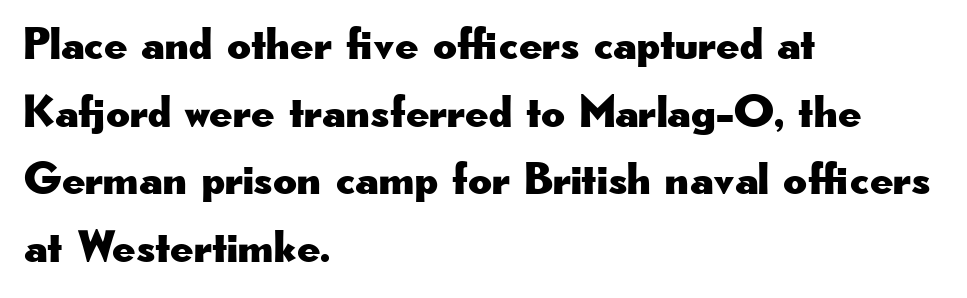
Typographically, this falls in the sans-serif category. Glance below the letters and you will spot only blank space. The passage is arranged the way most books set body copy — flush left. Is this a fixed-width face? No — the glyphs have proportional, varying widths. Nothing unusual about the tracking: characters are spaced as the font intends.
